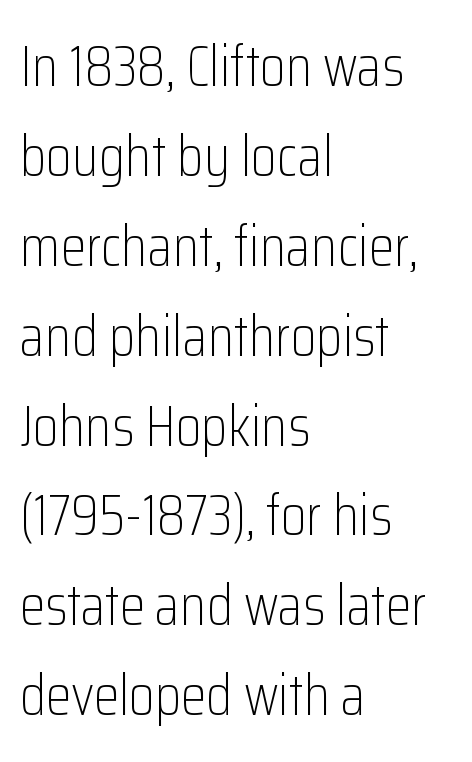
The image shows 58 px light, condensed sans-serif type, upright; set left-aligned, normal line spacing (1.55x), normal letter spacing, not underlined; low stroke contrast and a medium x-height.
